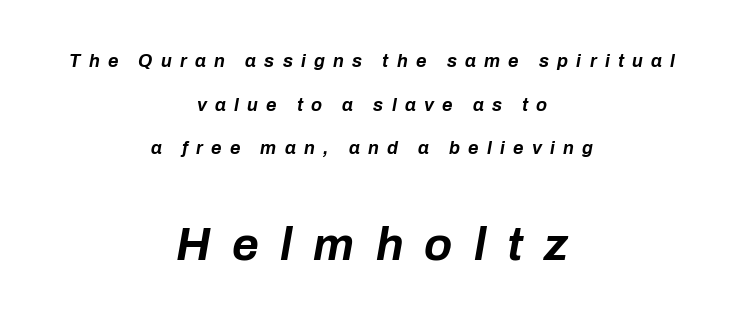
Quick note: interline space is abundant. The face used here appears at its bigger size in the lower chunk. You'd pick this weight for a headline — it's a proper bold. Short note: letters widely spaced.
